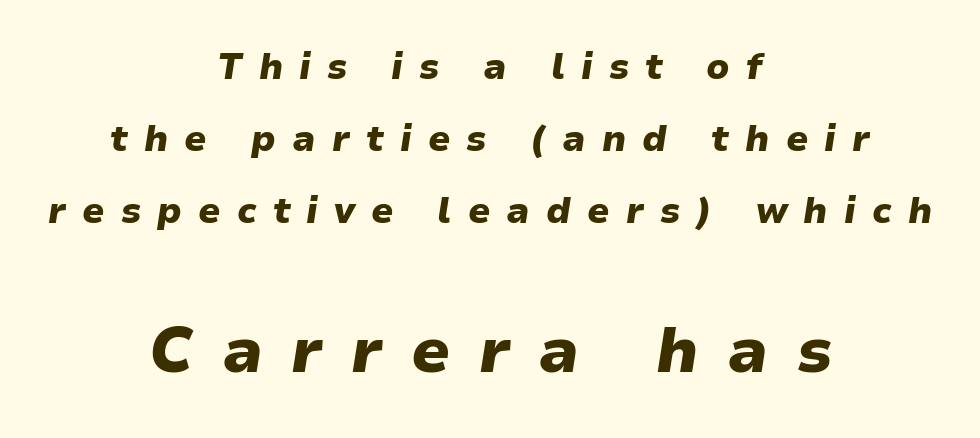
Descender tails drop into unmarked territory. Tall strokes in this sample are angled rather than plumb. The rendering enlarges the type as you move from the upper chunk to the lower. Does extra space separate the letters? Yes, quite a lot of it. Weight check: bold — yes, fully.
